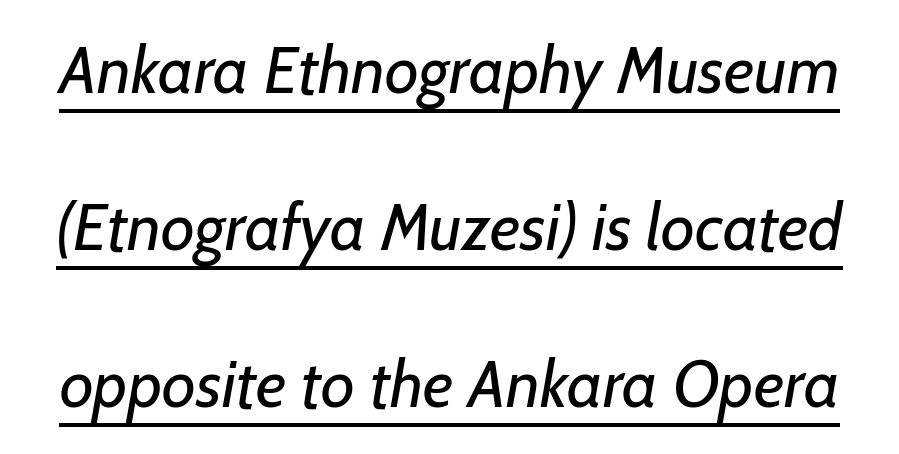
One glance says open: line gaps are wider than usual. Nothing sits at the stroke ends, so this counts as sans-serif. Weight: regular or lighter. This sample carries an underscore along the baseline area. Nothing unusual about the tracking: characters are spaced as the font intends. A typesetter would call this proportional, since set widths differ per character.
